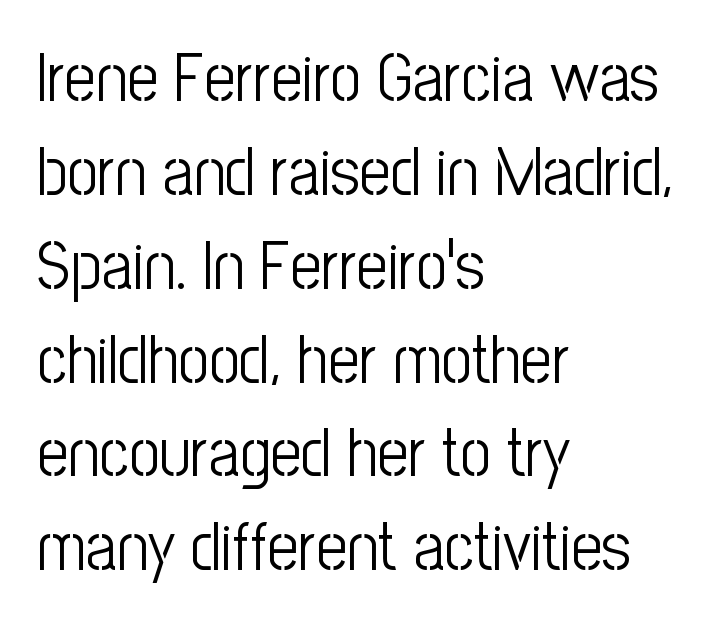
The image shows 68 px light, condensed sans-serif type, upright; set left-aligned, normal line spacing (1.38x), normal letter spacing, not underlined; low stroke contrast and a medium x-height.
